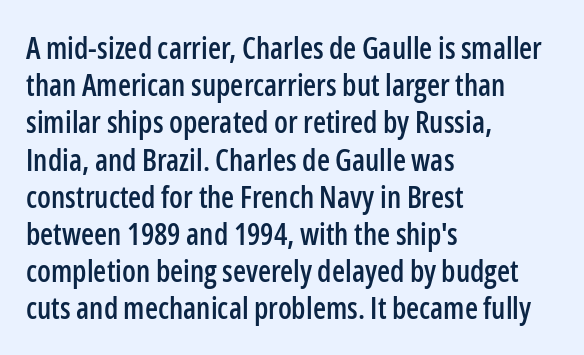
Short and long lines alike share a common starting point at left. These lines are rendered in a variable-pitch font. Clear beneath every line of the passage. The text was rendered using a sans face with plain stroke endings. Between one letter and the next there's only the usual sliver of space. This is the regular roman posture of the typeface.
